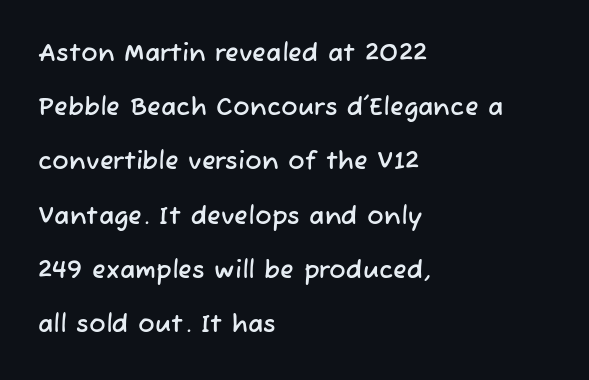
{"underline": "no", "align": "left", "line_spacing": "loose", "line_spacing_ratio": 2.17, "letter_spacing": "normal", "letter_spacing_em": 0.0, "glyph_px": 25}
